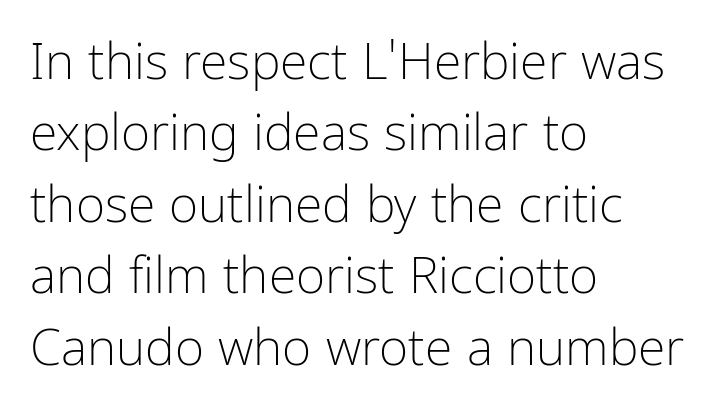
Q: Is the text bold? A: No.
Q: Is the text italic (slanted)? A: No, it is upright.
Q: Is the typeface a serif or a sans-serif typeface? A: Sans-serif.
Q: Is the text underlined? A: No.
Q: How is the paragraph aligned? A: Left-aligned.
Q: Is the spacing between letters normal or unusually wide? A: Normal.
Q: Is the spacing between lines tight, normal or loose? A: Normal.
Q: Width (condensed, normal, or wide)? A: Condensed.
Q: Stroke contrast? A: Low.
Q: x-height? A: Medium.
Q: Monospaced? A: No.
